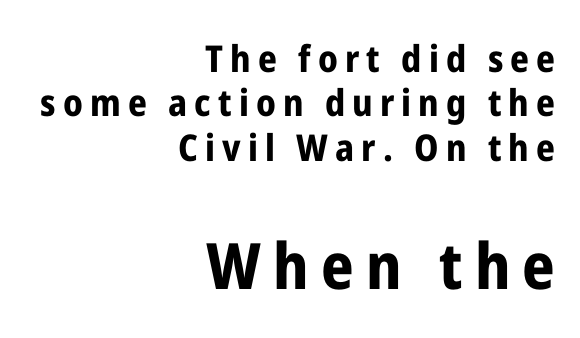
The specimen omits any rule beneath the text block's lines. Ordinary non-slanted type is in use. This rendering uses right alignment, leaving the left contour irregular. Plenty of ink on the page — the face is bold. Which of the two is more prominent by size? The second, at the bottom. The characters display no serif detailing; their extremities are plain.
